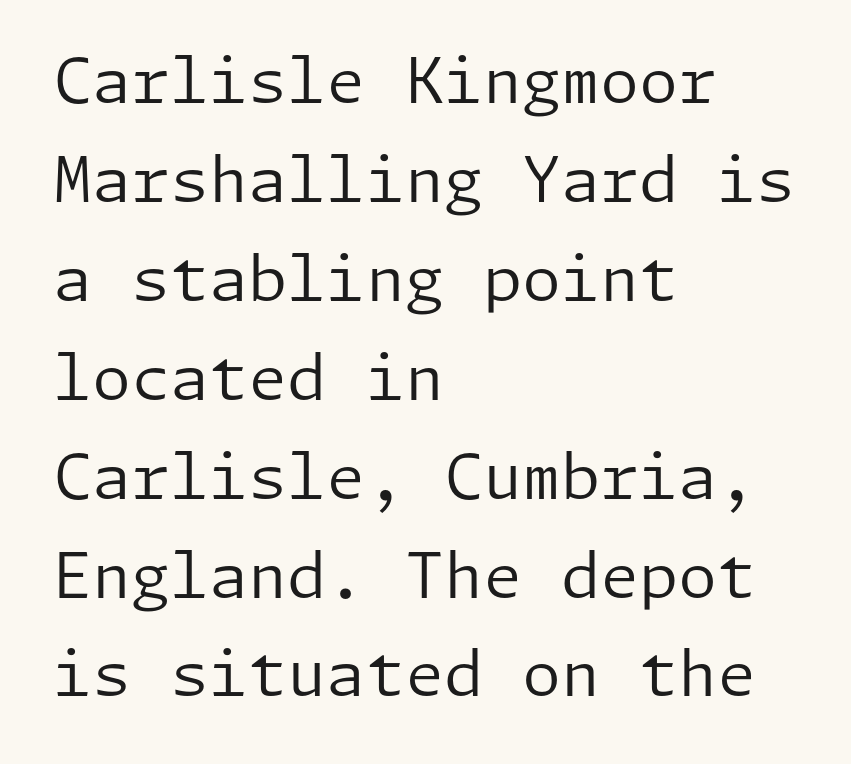
{"serif": "no", "italic": "no", "bold": "no", "weight": "regular", "width": "normal", "stroke_contrast": "low", "x_height": "medium", "underline": "no", "align": "left", "line_spacing": "normal", "line_spacing_ratio": 1.57, "letter_spacing": "normal", "letter_spacing_em": 0.0, "glyph_px": 63}
